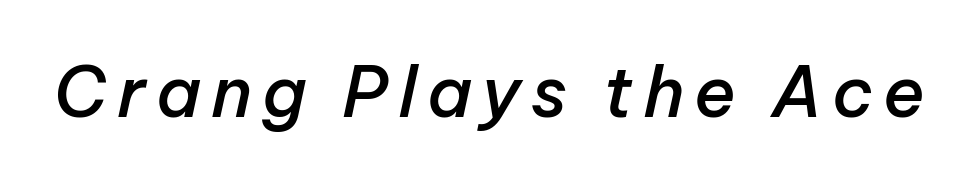
Moderately thickened strokes mark this as semibold type. Do the characters align in a grid? No, the font is proportional. Italic? Definitely — the glyphs are oblique. Unmarked baselines from the first word to the last.
